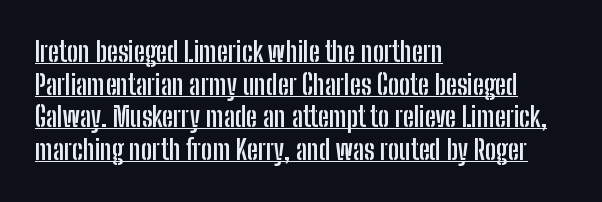
{"italic": "no", "bold": "yes", "underline": "yes", "align": "left", "line_spacing_ratio": 1.21, "letter_spacing": "normal", "letter_spacing_em": 0.0, "glyph_px": 27}
